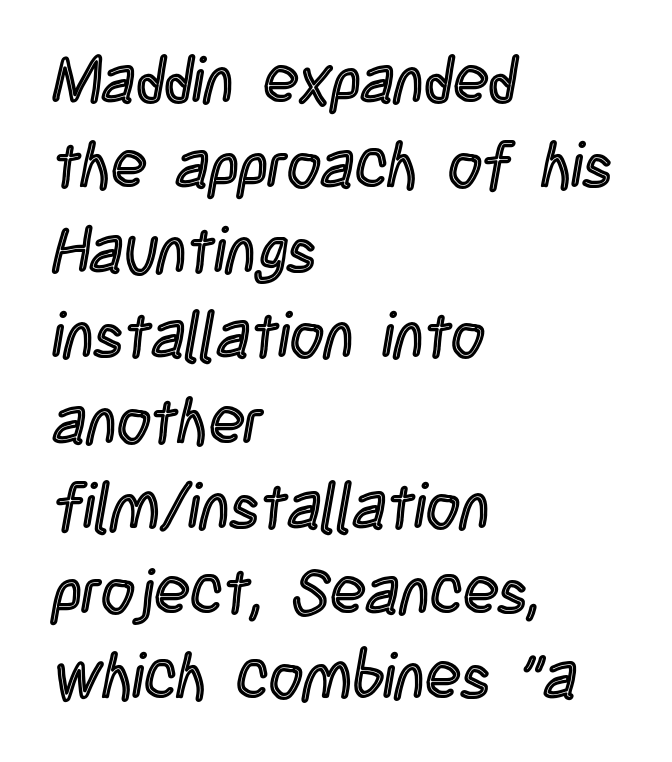
Here the glyphs are tracked normally, forming tight word shapes. Descenders hang freely into open space. Leading: standard. A typesetter would call this proportional, since set widths differ per character. A classic flush-left, rag-right setting is used for this passage.
